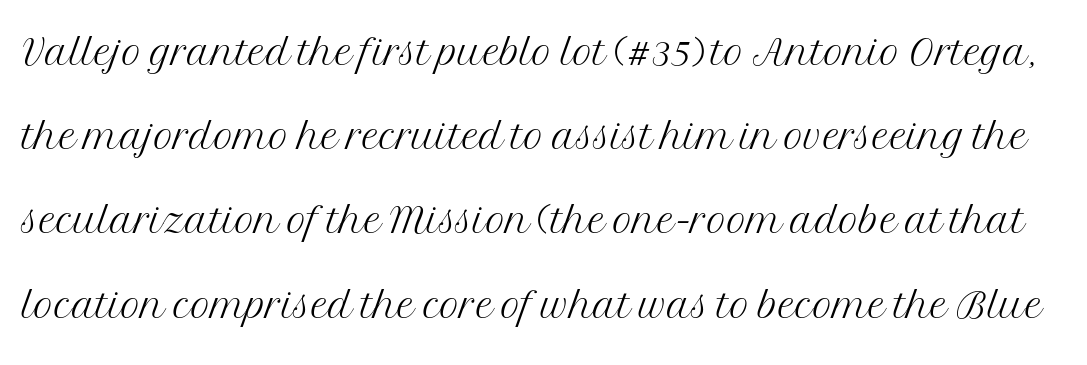
Line spacing here is normal. Nothing unusual about the tracking: characters are spaced as the font intends. This is not heavy type; no bold has been used. The passage shown is typed in a proportional face where columns would drift.
